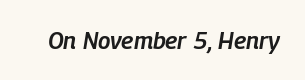
The image shows 24 px text type, italic (leaning right); set normal letter spacing, not underlined.
